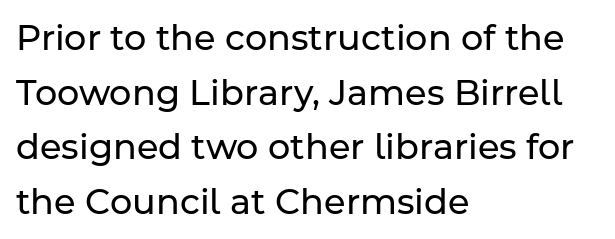
Q: Is the text bold? A: No.
Q: Is the text italic (slanted)? A: No, it is upright.
Q: Is the typeface a serif or a sans-serif typeface? A: Sans-serif.
Q: Is the text underlined? A: No.
Q: How is the paragraph aligned? A: Left-aligned.
Q: Is the spacing between letters normal or unusually wide? A: Normal.
Q: Is the spacing between lines tight, normal or loose? A: Normal.
Q: Width (condensed, normal, or wide)? A: Normal.
Q: Stroke contrast? A: Low.
Q: x-height? A: Medium.
Q: Monospaced? A: No.
